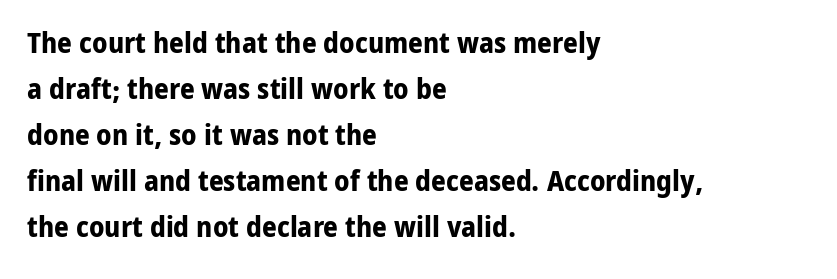
Do the characters align in a grid? No, the font is proportional. Does the type have serifs? No, each stem ends abruptly. Line beginnings align vertically; line endings do not. The letters stand upright; this is a roman face. Spacing between characters is what you'd get straight out of the box. The area under the type is left untouched.
